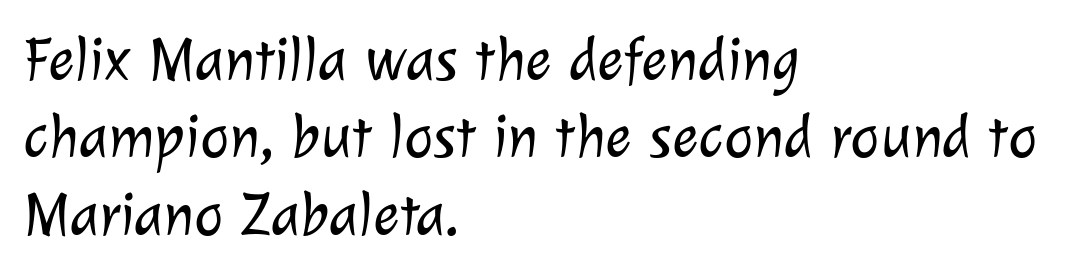
Look at the tracking — it's just the regular setting, nothing added. Spacing verdict: proportional, widths tailored to each character. Words float on clear page, feet unadorned. In terms of leading, this rendering sits right in the middle.
